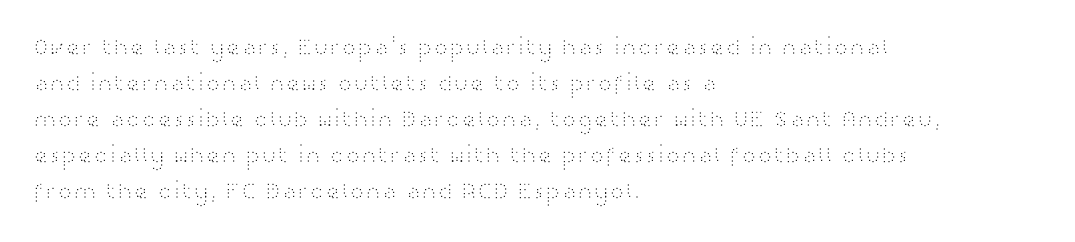
There is no visible air inserted between adjacent glyphs. The rendering anchors every line to the left-hand side. Counters stay open thanks to moderate or lighter strokes. Is there much room between lines? A standard amount, neither cramped nor airy. Type without underlining.
